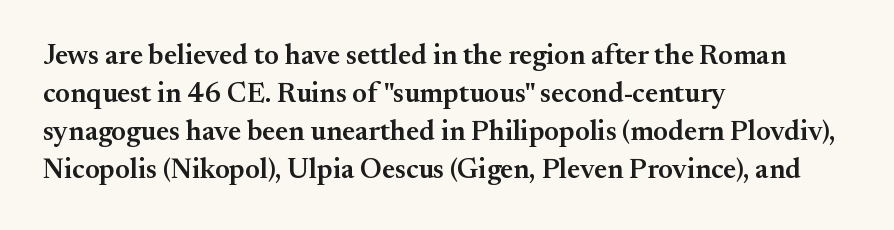
The image shows 28 px semibold serif type, upright; set left-aligned, normal line spacing (1.36x), normal letter spacing, not underlined; medium stroke contrast and a small x-height.
